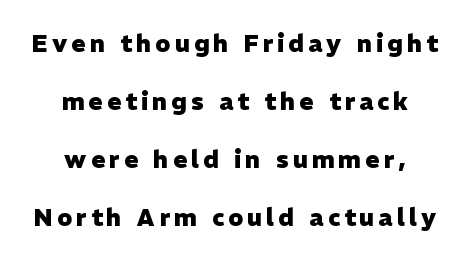
{"italic": "no", "bold": "yes", "underline": "no", "align": "center", "line_spacing": "loose", "line_spacing_ratio": 2.41, "glyph_px": 24}
